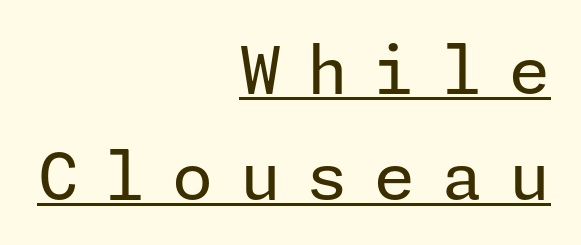
The image shows 66 px regular-weight sans-serif type, upright; set right-aligned, normal line spacing (1.6x), unusually wide letter spacing (+0.4 em), underlined; low stroke contrast and a medium x-height.
